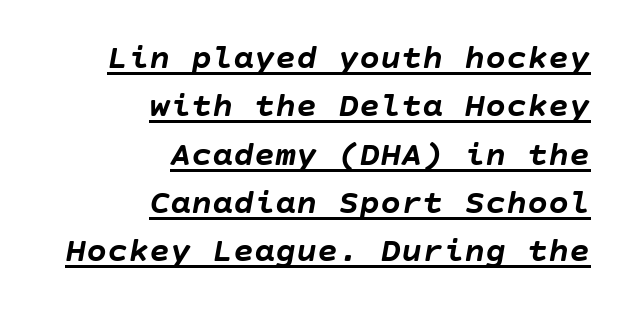
The image shows 35 px semibold type, italic (leaning right); set right-aligned, normal line spacing (1.38x), normal letter spacing, underlined; low stroke contrast and a large x-height.
